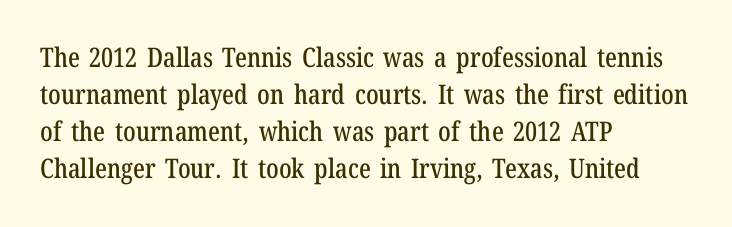
{"italic": "no", "underline": "no", "align": "left", "line_spacing": "normal", "line_spacing_ratio": 1.37, "letter_spacing": "normal", "letter_spacing_em": 0.0, "glyph_px": 27}
